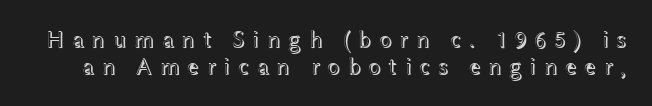
The image shows 24 px text type, upright; set tight line spacing (1.14x), unusually wide letter spacing (+0.29 em), not underlined.
